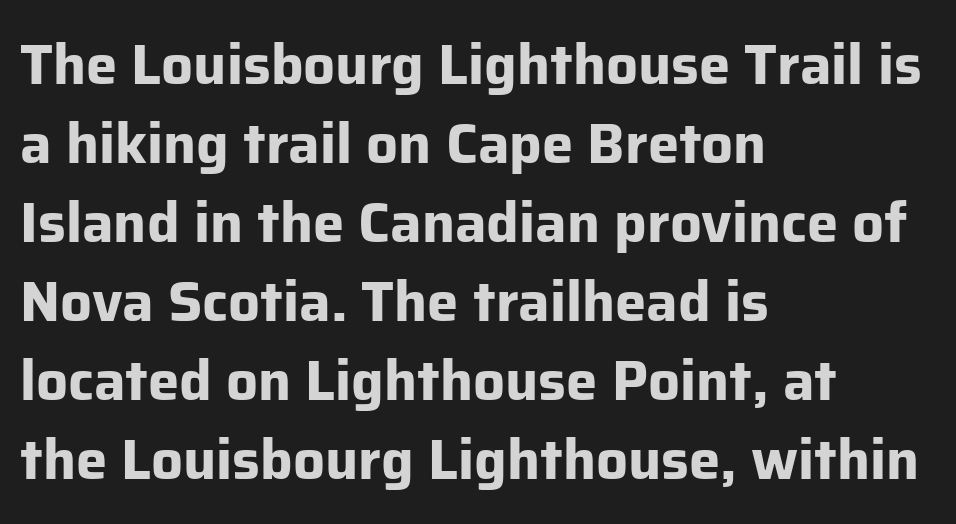
The image shows 56 px bold sans-serif type, upright; set left-aligned, normal line spacing (1.41x), normal letter spacing, not underlined; low stroke contrast and a medium x-height.
